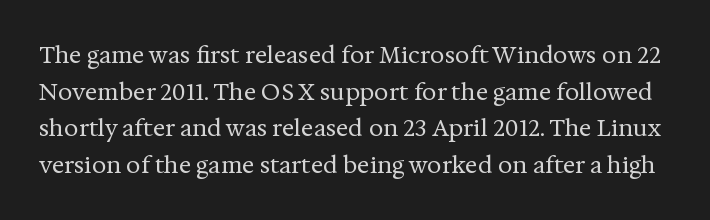
Q: Is the text bold? A: No.
Q: Is the text italic (slanted)? A: No, it is upright.
Q: Is the text underlined? A: No.
Q: Is the spacing between letters normal or unusually wide? A: Normal.
Q: Is the spacing between lines tight, normal or loose? A: Normal.
